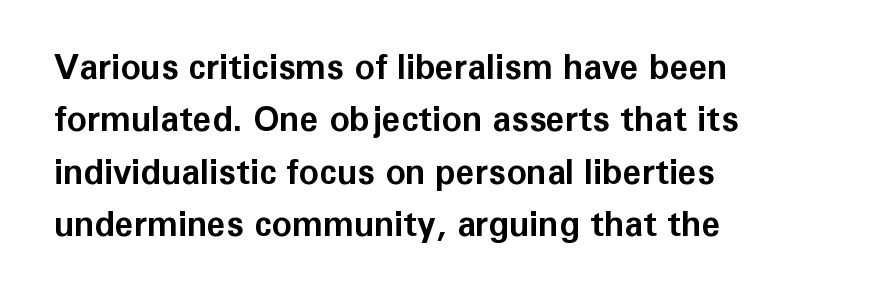
The image shows 34 px bold sans-serif type, upright; set left-aligned, normal line spacing (1.54x), normal letter spacing, not underlined; low stroke contrast and a medium x-height.
